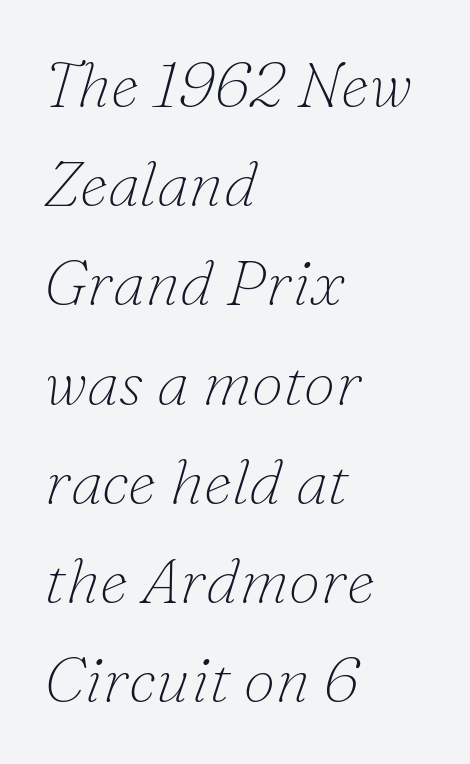
Q: Is the text bold? A: No.
Q: Is the text italic (slanted)? A: Yes, it leans right by about 16 degrees.
Q: Is the typeface a serif or a sans-serif typeface? A: Serif.
Q: Is the text underlined? A: No.
Q: How is the paragraph aligned? A: Left-aligned.
Q: Is the spacing between letters normal or unusually wide? A: Normal.
Q: Is the spacing between lines tight, normal or loose? A: Normal.
Q: Width (condensed, normal, or wide)? A: Normal.
Q: Stroke contrast? A: Low.
Q: x-height? A: Small.
Q: Monospaced? A: No.
